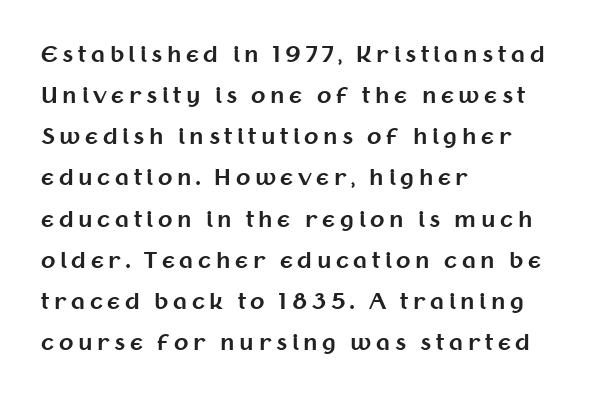
This sample is left-justified, so line endings fall wherever the words run out. The line-height multiplier appears high, well above default. Check the space under the baseline: it is left empty. Short note: letters widely spaced. Does the lettering tilt? It doesn't — this is upright.
